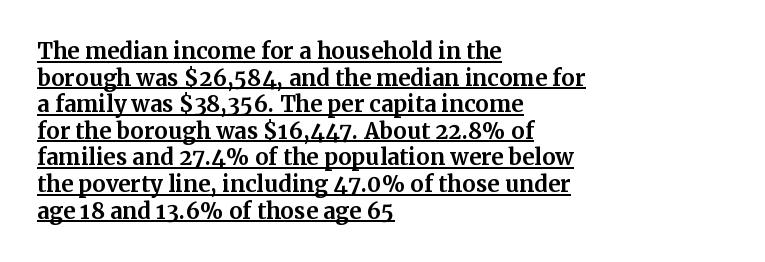
Q: Is the text bold? A: Yes.
Q: Is the text italic (slanted)? A: No, it is upright.
Q: Is the text underlined? A: Yes.
Q: How is the paragraph aligned? A: Left-aligned.
Q: Is the spacing between letters normal or unusually wide? A: Normal.
